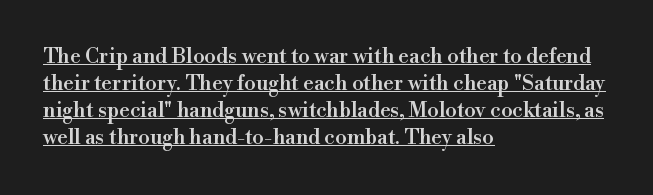
The image shows 21 px text type, upright; set left-aligned, normal line spacing (1.29x), normal letter spacing, underlined.
